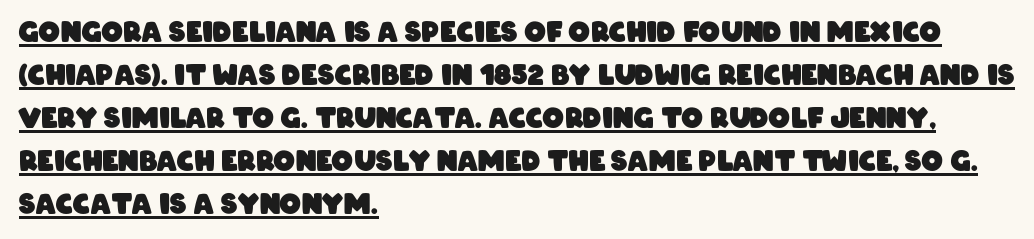
The sample's only ornament is a line tracing under the words. This rendering uses left alignment, leaving the right contour irregular. Characters follow at the spacing the type designer built in. The letters are bold, with thick, heavy strokes. The space between consecutive lines is moderate.
